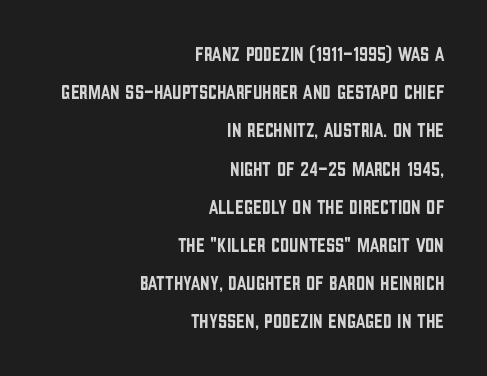
The image shows 20 px text type, upright; set right-aligned, loose line spacing (1.91x), normal letter spacing, not underlined.
